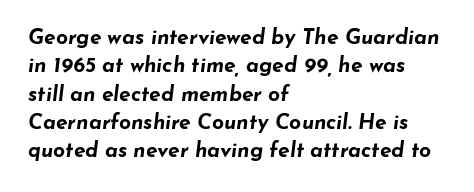
The image shows 21 px bold type, italic (leaning right); set left-aligned, normal line spacing (1.35x), normal letter spacing, not underlined.
